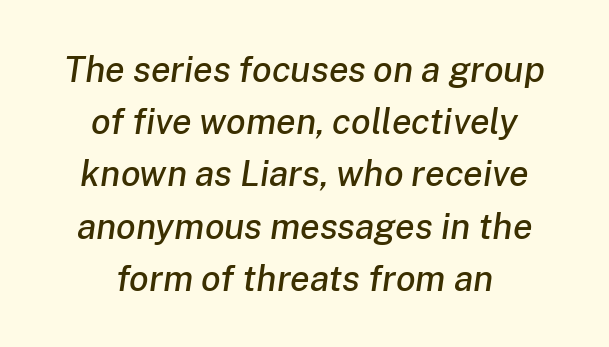
The image shows 36 px text type, italic (leaning right); set centered, normal line spacing (1.45x), normal letter spacing, not underlined; low stroke contrast and a medium x-height.
